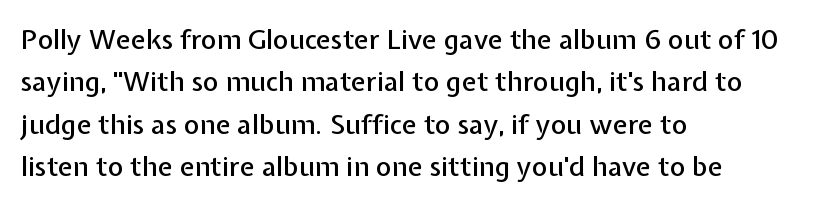
Q: Is the text italic (slanted)? A: No, it is upright.
Q: Is the text underlined? A: No.
Q: How is the paragraph aligned? A: Left-aligned.
Q: Is the spacing between letters normal or unusually wide? A: Normal.
Q: Is the spacing between lines tight, normal or loose? A: Normal.
